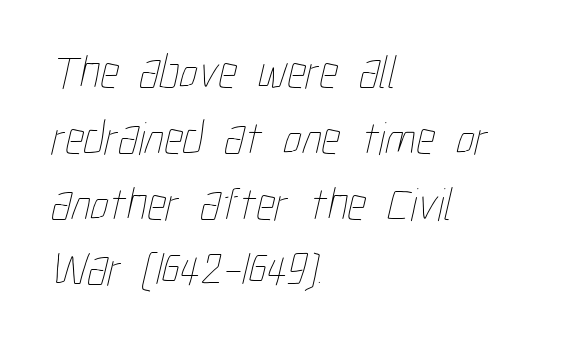
The image shows 47 px thin, condensed type; set left-aligned, normal line spacing (1.4x), normal letter spacing, not underlined; low stroke contrast and a medium x-height.
